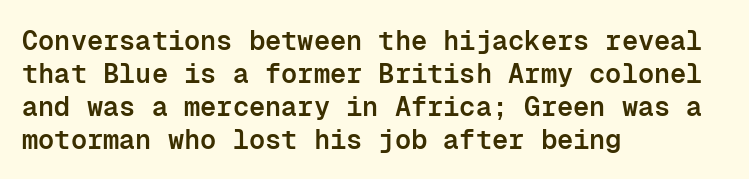
The image shows 27 px text type, upright; set left-aligned, line spacing 1.22x, normal letter spacing, not underlined.
